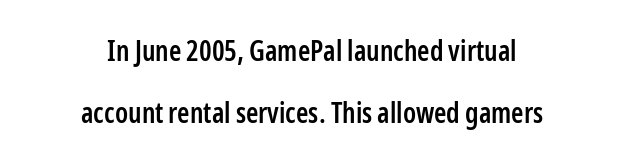
The image shows 28 px semibold, condensed sans-serif type, upright; set centered, loose line spacing (2.2x), normal letter spacing, not underlined; low stroke contrast and a medium x-height.
